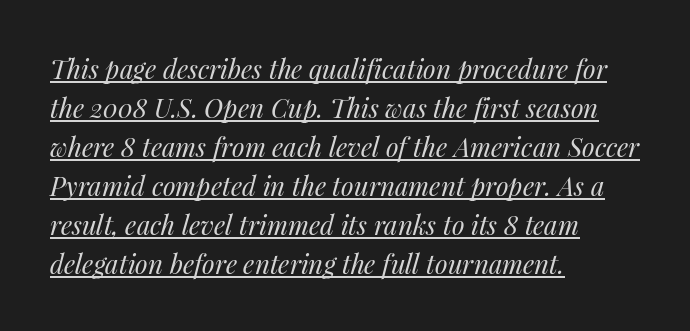
Students, note that the glyphs here touch the page at normal intervals. This sample uses an oblique cut, with every glyph tilted off the vertical. Vertical spacing — default. Does the copy run flush right? No — it runs flush left. Caption: lettering with a line underneath.
